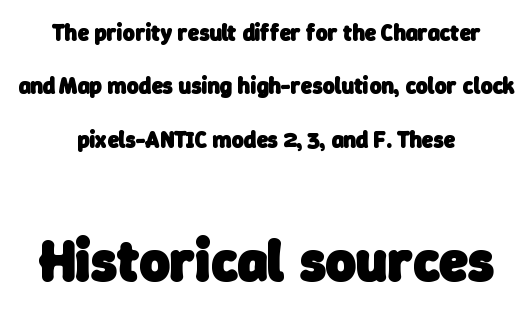
This layout puts the modest block above and the oversized block below. Look at the tracking — it's just the regular setting, nothing added. Think of a printed novel: that variable character pitch is what you see here. Type without underlining.
